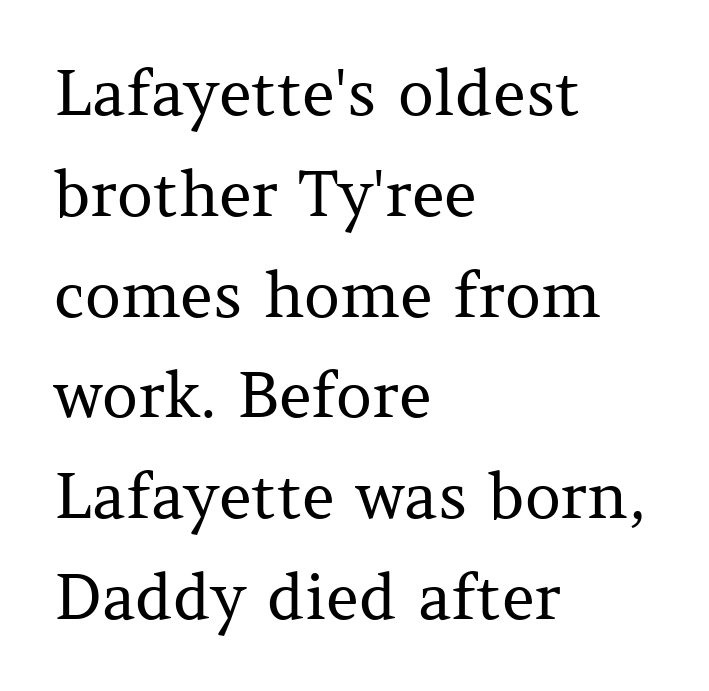
No chunkiness to these letters — they're not bold. A student would call this left alignment; a typographer would say flush left, rag right. This is the regular roman posture of the typeface. The rendering uses a moderate line-height, typical for paragraphs.
